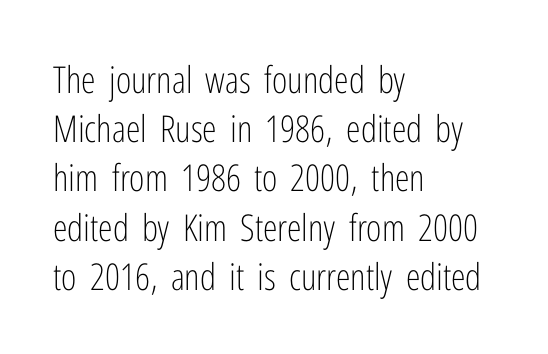
The lines in this sample share a left origin and differ only in where they stop. Typographically, this falls in the sans-serif category. This rendering leaves character spacing at its baseline value. The designer left line spacing at the default. On a weight scale, this lands at 450 or below.
